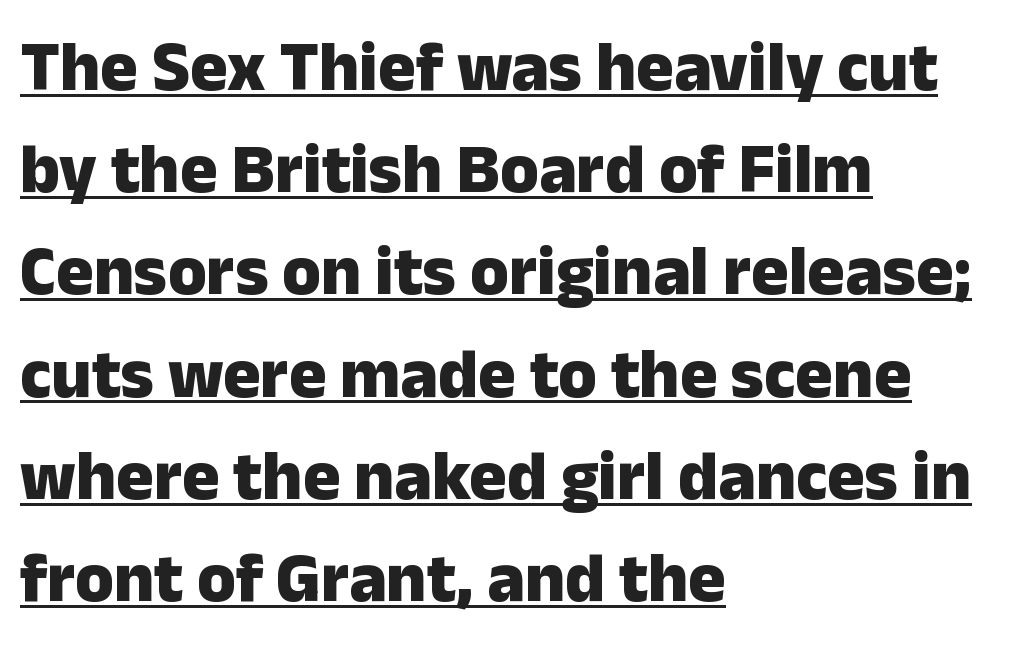
{"serif": "no", "italic": "no", "bold": "yes", "weight": "heavy", "width": "normal", "stroke_contrast": "low", "x_height": "medium", "monospaced": "no", "underline": "yes", "align": "left", "line_spacing": "normal", "line_spacing_ratio": 1.46, "letter_spacing": "normal", "letter_spacing_em": 0.0, "glyph_px": 70}
